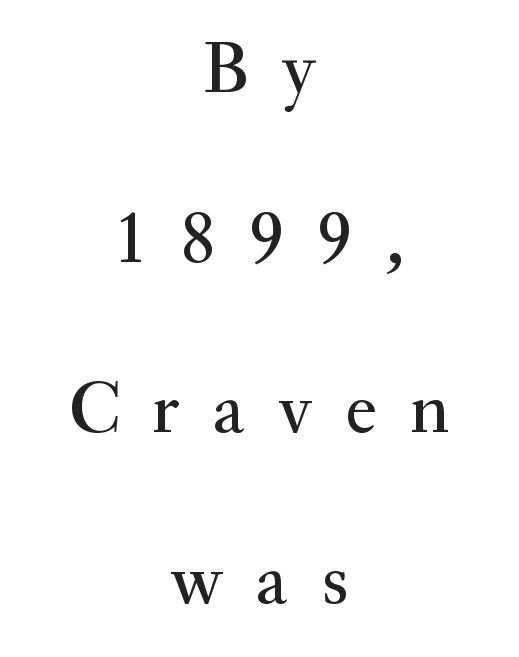
Any mark beneath the type? The region is blank. The passage shown is typed in a proportional face where columns would drift. This sample uses expanded letter spacing, leaving extra air between glyphs. Reading down the block, each line starts at a different indent, mirrored at its end.
